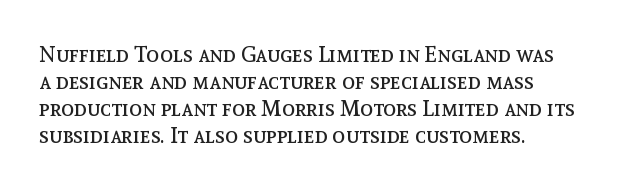
Q: Is the text bold? A: No.
Q: Is the text italic (slanted)? A: No, it is upright.
Q: Is the text underlined? A: No.
Q: How is the paragraph aligned? A: Left-aligned.
Q: Is the spacing between letters normal or unusually wide? A: Normal.
